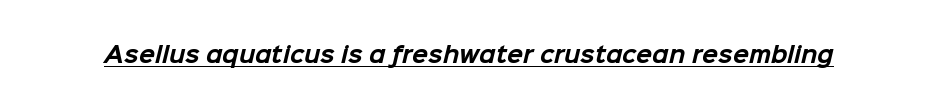
{"bold": "yes", "underline": "yes", "letter_spacing": "normal", "letter_spacing_em": 0.0, "glyph_px": 21}
